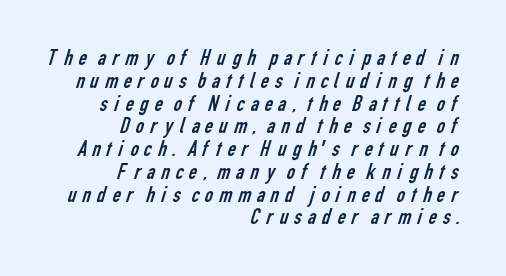
Ink coverage per letter is moderate at most. Underline: absent. These lines huddle together more closely than default settings would place them. Teacher's note: observe the even right margin — that is flush-right alignment.
